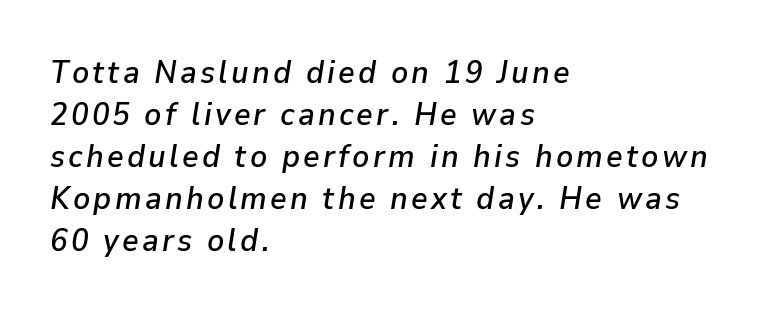
{"italic": "yes", "lean": "right", "slant_degrees": 9, "width": "normal", "stroke_contrast": "low", "x_height": "medium", "monospaced": "no", "underline": "no", "align": "left", "line_spacing": "normal", "line_spacing_ratio": 1.31, "glyph_px": 32}
